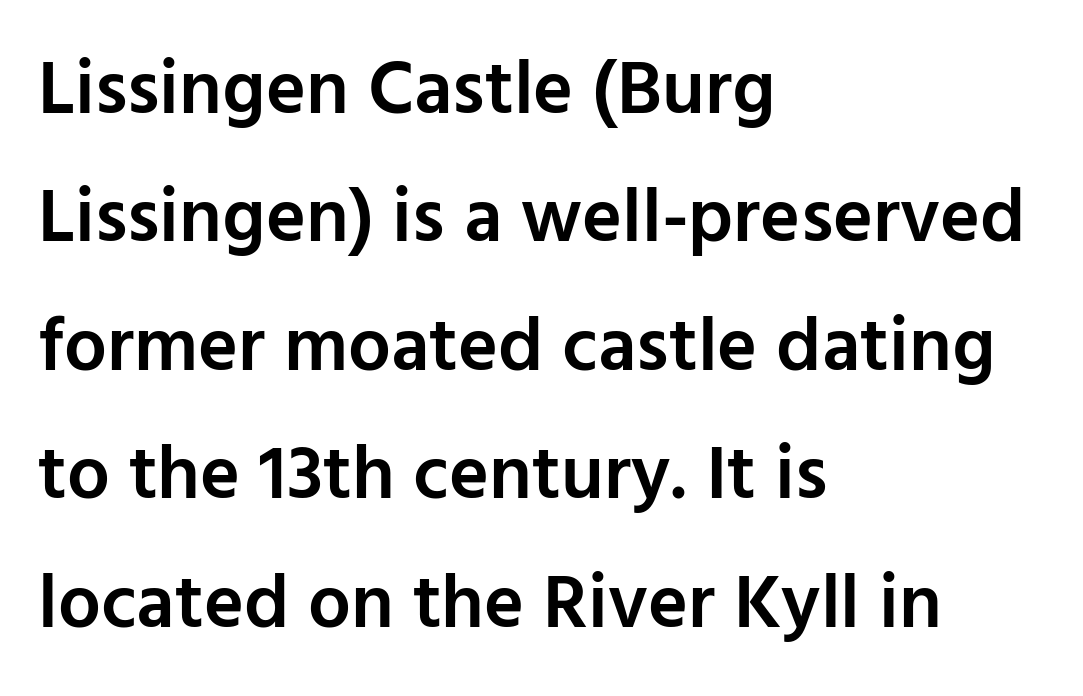
{"serif": "no", "italic": "no", "bold": "semi", "weight": "semibold", "width": "normal", "stroke_contrast": "low", "x_height": "medium", "monospaced": "no", "underline": "no", "align": "left", "line_spacing": "normal", "line_spacing_ratio": 1.69, "letter_spacing": "normal", "letter_spacing_em": 0.0, "glyph_px": 76}
